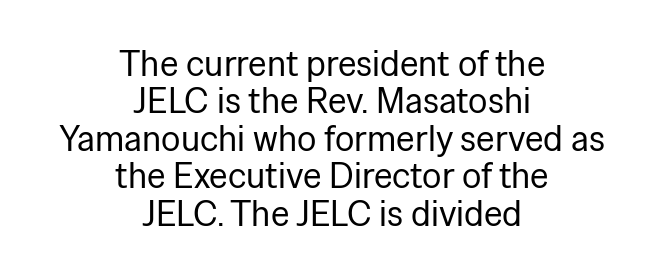
The area under the type is left untouched. Compared with a typical body face, this is equally light or lighter still. Does the type have serifs? No, each stem ends abruptly. These lines keep a tight, regular rhythm from letter to letter. The typesetter chose a symmetrical, centered arrangement here.
